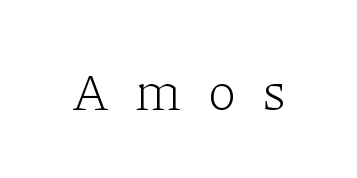
Q: Is the text bold? A: No.
Q: Is the text italic (slanted)? A: No, it is upright.
Q: Is the typeface a serif or a sans-serif typeface? A: Serif.
Q: Is the text underlined? A: No.
Q: Is the spacing between letters normal or unusually wide? A: Unusually wide.
Q: Width (condensed, normal, or wide)? A: Normal.
Q: Stroke contrast? A: Low.
Q: x-height? A: Medium.
Q: Monospaced? A: No.
